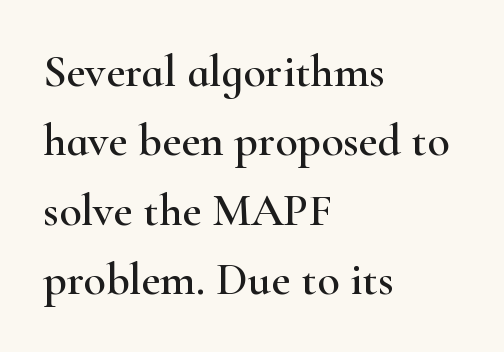
A clean baseline with only descenders dipping below it. The letters stand upright; this is a roman face. Spacing verdict: proportional, widths tailored to each character. The passage shown has conventional tracking throughout. Typeset ragged right — the left edge is the straight one. In terms of letterform style, serifs are clearly present.
